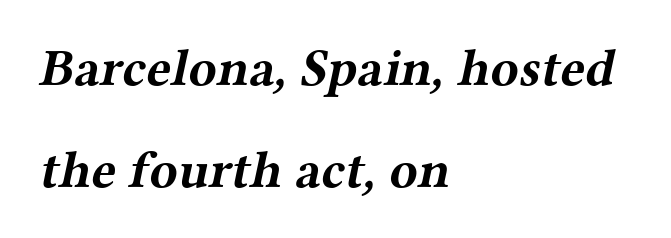
Q: Is the text bold? A: Yes.
Q: Is the typeface a serif or a sans-serif typeface? A: Serif.
Q: Is the text underlined? A: No.
Q: How is the paragraph aligned? A: Left-aligned.
Q: Is the spacing between letters normal or unusually wide? A: Normal.
Q: Is the spacing between lines tight, normal or loose? A: Loose.
Q: Width (condensed, normal, or wide)? A: Wide.
Q: Stroke contrast? A: Medium.
Q: x-height? A: Medium.
Q: Monospaced? A: No.
